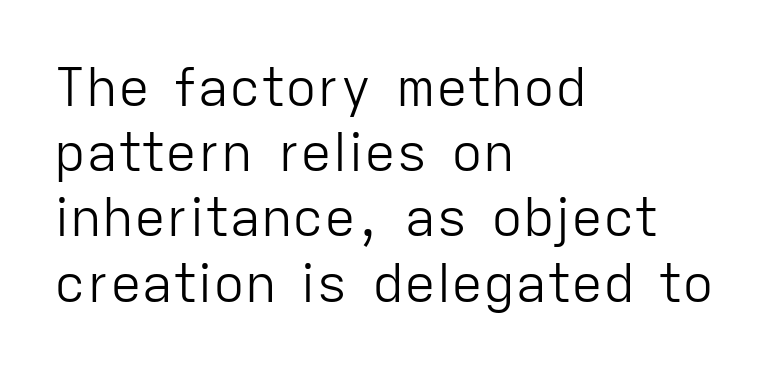
The image shows 53 px light sans-serif type, upright; set left-aligned, line spacing 1.23x, normal letter spacing, not underlined; low stroke contrast and a medium x-height.
